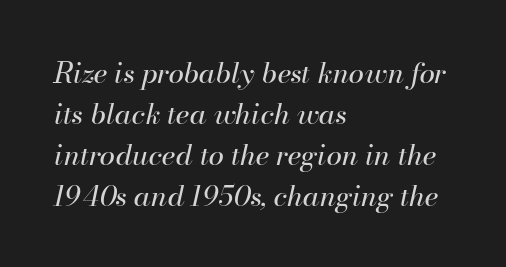
{"italic": "yes", "lean": "right", "slant_degrees": 13, "bold": "no", "weight": "regular", "width": "normal", "stroke_contrast": "high", "x_height": "small", "monospaced": "no", "underline": "no", "align": "left", "line_spacing": "normal", "line_spacing_ratio": 1.47, "letter_spacing": "normal", "letter_spacing_em": 0.0, "glyph_px": 28}
